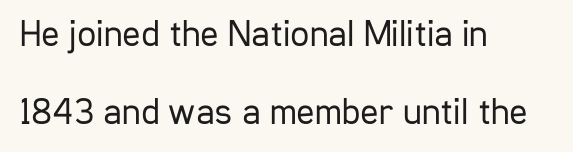
Look at the bottom of the vertical strokes: they stop flat, with no serifs. Varying glyph widths throughout — classic text-font behaviour. The specimen reads as upright at a glance. The font is comparable to plain body text, perhaps lighter. Words appear dense and cohesive because spacing is normal.
